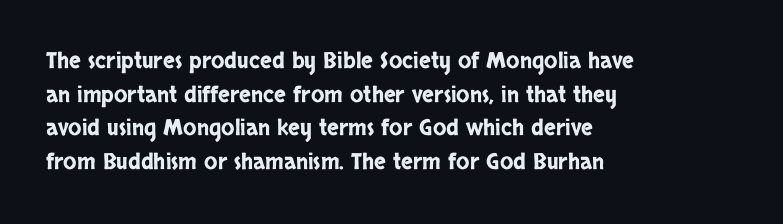
{"italic": "no", "underline": "no", "align": "left", "line_spacing": "normal", "line_spacing_ratio": 1.53, "letter_spacing": "normal", "letter_spacing_em": 0.0, "glyph_px": 22}
